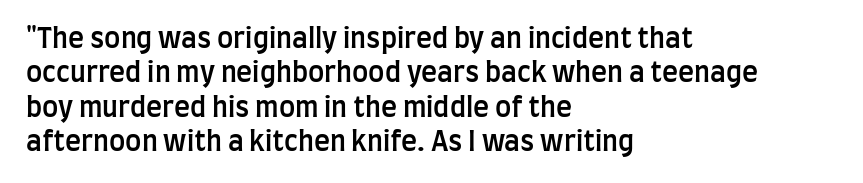
Left-aligned paragraph, ragged on the right. Nope, not italic — everything's standing straight. Strokes here are thickened, but only to semibold level. The leading is moderate, giving the passage an even texture.
